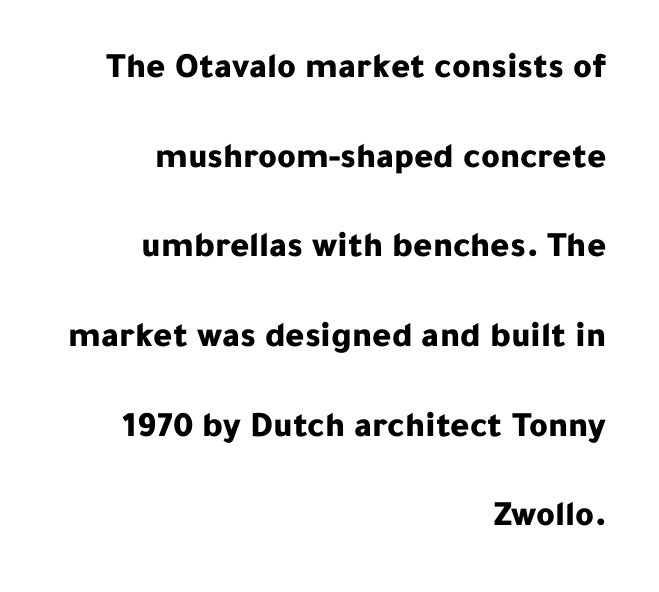
Q: Is the text bold? A: Yes.
Q: Is the text italic (slanted)? A: No, it is upright.
Q: Is the typeface a serif or a sans-serif typeface? A: Sans-serif.
Q: Is the text underlined? A: No.
Q: How is the paragraph aligned? A: Right-aligned.
Q: Is the spacing between letters normal or unusually wide? A: Normal.
Q: Is the spacing between lines tight, normal or loose? A: Loose.
Q: Width (condensed, normal, or wide)? A: Normal.
Q: Stroke contrast? A: Low.
Q: x-height? A: Medium.
Q: Monospaced? A: No.
